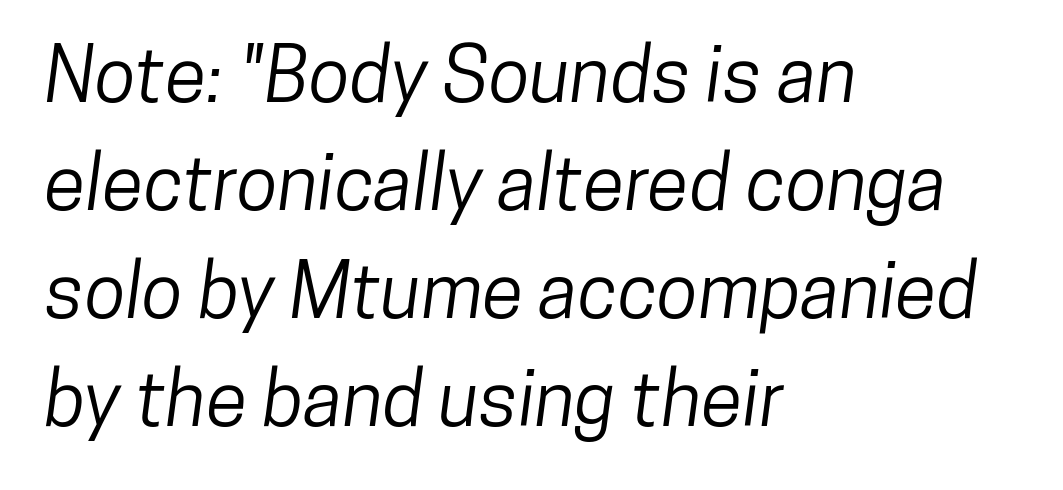
A classic flush-left, rag-right setting is used for this passage. The line-height multiplier appears to be the usual default. Plain, unruled lines of type. Is this a fixed-width face? No — the glyphs have proportional, varying widths.
